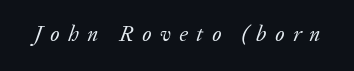
{"italic": "yes", "lean": "right", "slant_degrees": 20, "bold": "no", "underline": "no", "letter_spacing": "wide", "letter_spacing_em": 0.38, "glyph_px": 22}
